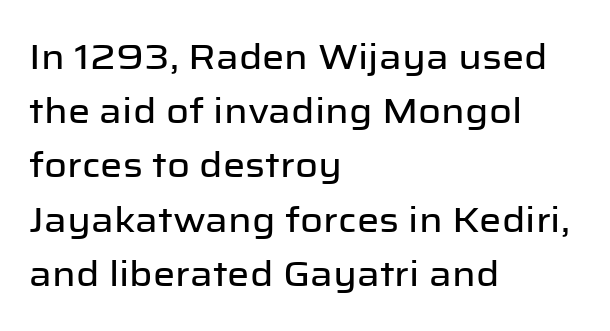
Q: Is the text italic (slanted)? A: No, it is upright.
Q: Is the typeface a serif or a sans-serif typeface? A: Sans-serif.
Q: Is the text underlined? A: No.
Q: How is the paragraph aligned? A: Left-aligned.
Q: Is the spacing between letters normal or unusually wide? A: Normal.
Q: Is the spacing between lines tight, normal or loose? A: Normal.
Q: Width (condensed, normal, or wide)? A: Normal.
Q: Stroke contrast? A: Low.
Q: x-height? A: Medium.
Q: Monospaced? A: No.
